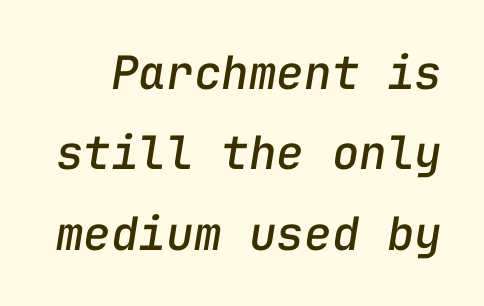
The image shows 46 px text type, italic (leaning right), monospaced; set line spacing 1.75x, normal letter spacing, not underlined; low stroke contrast and a medium x-height.
